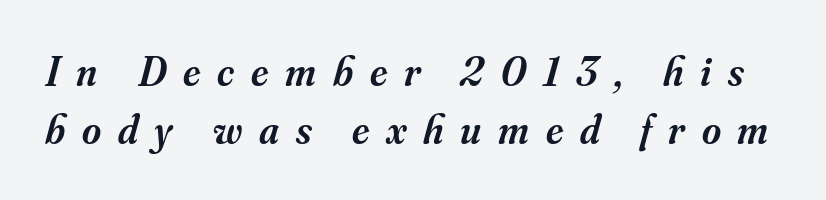
Q: Is the text bold? A: Semi-bold.
Q: Is the text italic (slanted)? A: Yes, it leans right by about 16 degrees.
Q: Is the typeface a serif or a sans-serif typeface? A: Serif.
Q: Is the text underlined? A: No.
Q: Is the spacing between letters normal or unusually wide? A: Unusually wide.
Q: Is the spacing between lines tight, normal or loose? A: Normal.
Q: Width (condensed, normal, or wide)? A: Normal.
Q: Stroke contrast? A: Medium.
Q: x-height? A: Small.
Q: Monospaced? A: No.
